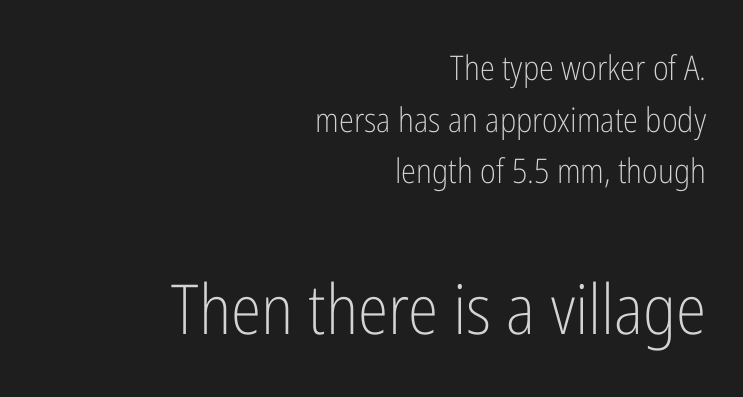
{"serif": "no", "italic": "no", "bold": "no", "weight": "light", "width": "condensed", "stroke_contrast": "low", "x_height": "medium", "monospaced": "no", "underline": "no", "align": "right", "line_spacing": "normal", "line_spacing_ratio": 1.52, "letter_spacing": "normal", "letter_spacing_em": 0.0, "larger_block": "second", "size_ratio": 2.03, "glyph_px": 69}
